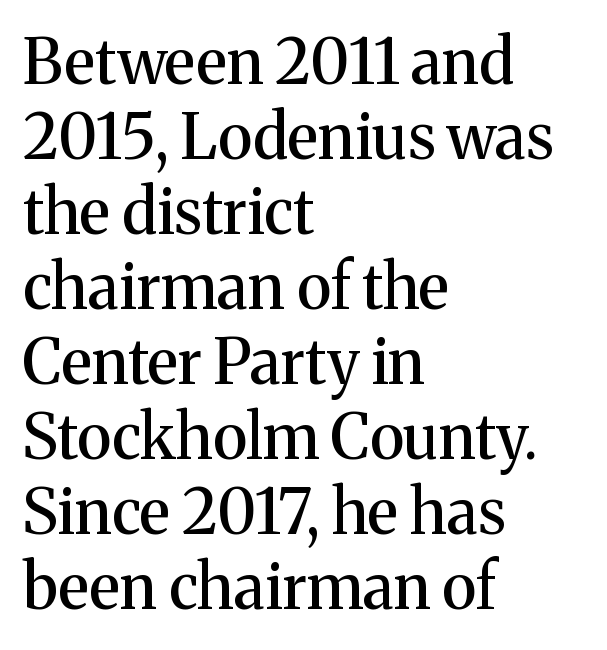
Q: Is the text italic (slanted)? A: No, it is upright.
Q: Is the typeface a serif or a sans-serif typeface? A: Serif.
Q: Is the text underlined? A: No.
Q: How is the paragraph aligned? A: Left-aligned.
Q: Is the spacing between letters normal or unusually wide? A: Normal.
Q: Width (condensed, normal, or wide)? A: Normal.
Q: Stroke contrast? A: Medium.
Q: x-height? A: Medium.
Q: Monospaced? A: No.
